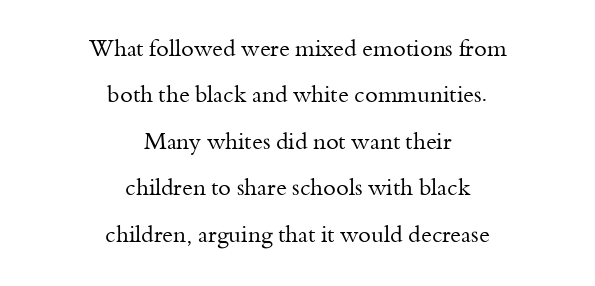
{"italic": "no", "bold": "no", "underline": "no", "align": "center", "line_spacing": "loose", "line_spacing_ratio": 2.02, "letter_spacing": "normal", "letter_spacing_em": 0.0, "glyph_px": 23}
